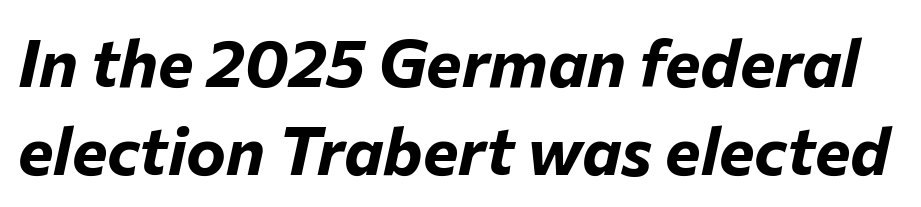
Quick note: interline space is typical. Each row of text sits above clean, open space. The passage shown leans; its letterforms are oblique. How are the letters spaced? Ordinarily, with no added tracking. Looks like regular typesetting: each glyph gets only the width it needs.
